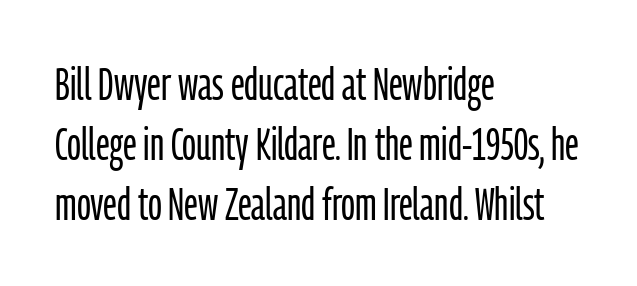
Q: Is the text bold? A: No.
Q: Is the text italic (slanted)? A: No, it is upright.
Q: Is the typeface a serif or a sans-serif typeface? A: Sans-serif.
Q: Is the text underlined? A: No.
Q: How is the paragraph aligned? A: Left-aligned.
Q: Is the spacing between letters normal or unusually wide? A: Normal.
Q: Is the spacing between lines tight, normal or loose? A: Normal.
Q: Width (condensed, normal, or wide)? A: Condensed.
Q: Stroke contrast? A: Low.
Q: x-height? A: Medium.
Q: Monospaced? A: No.
